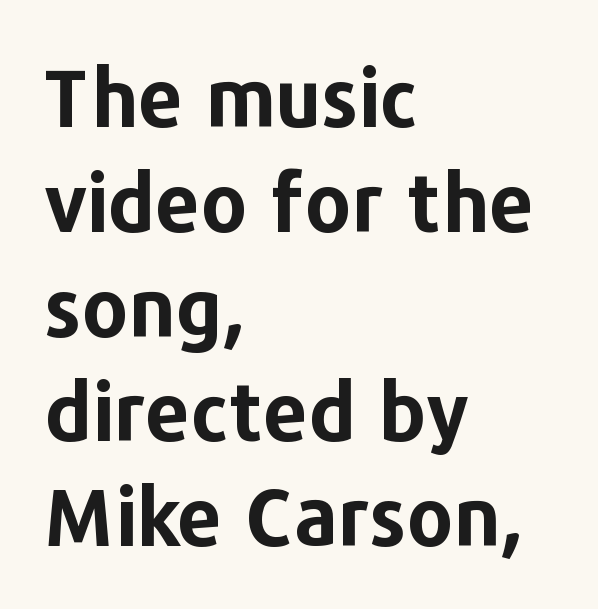
The image shows 80 px bold sans-serif type, upright; set left-aligned, normal line spacing (1.31x), normal letter spacing, not underlined; low stroke contrast and a medium x-height.
